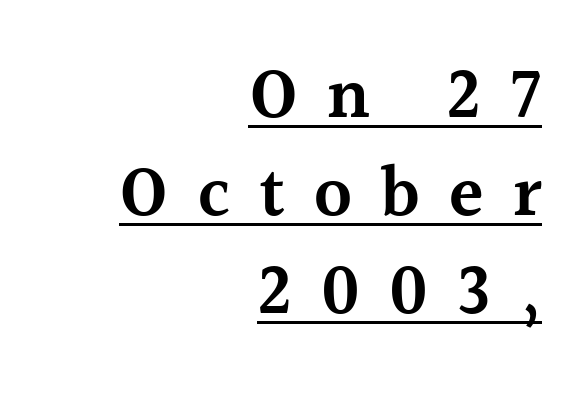
Q: Is the text bold? A: Semi-bold.
Q: Is the text italic (slanted)? A: No, it is upright.
Q: Is the typeface a serif or a sans-serif typeface? A: Serif.
Q: Is the text underlined? A: Yes.
Q: How is the paragraph aligned? A: Right-aligned.
Q: Is the spacing between letters normal or unusually wide? A: Unusually wide.
Q: Is the spacing between lines tight, normal or loose? A: Normal.
Q: Width (condensed, normal, or wide)? A: Normal.
Q: x-height? A: Medium.
Q: Monospaced? A: No.
